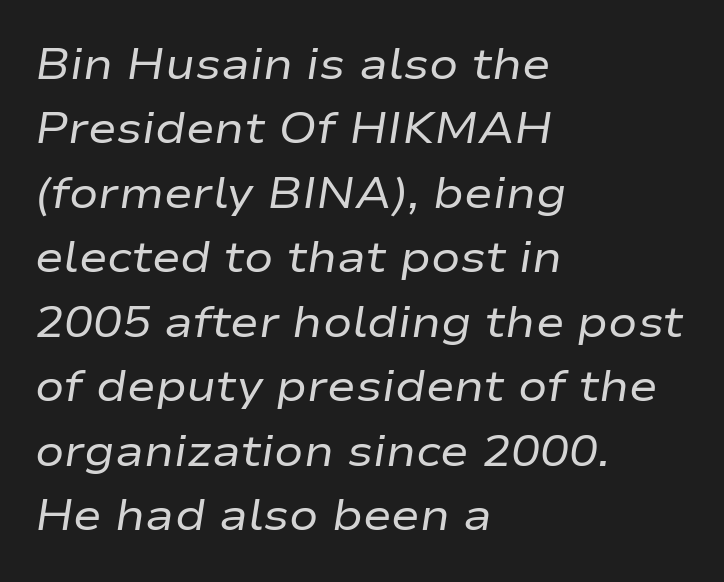
Q: Is the text bold? A: No.
Q: Is the text italic (slanted)? A: Yes, it leans right by about 9 degrees.
Q: Is the text underlined? A: No.
Q: How is the paragraph aligned? A: Left-aligned.
Q: Is the spacing between letters normal or unusually wide? A: Normal.
Q: Is the spacing between lines tight, normal or loose? A: Normal.
Q: Width (condensed, normal, or wide)? A: Wide.
Q: Stroke contrast? A: Low.
Q: x-height? A: Medium.
Q: Monospaced? A: No.
